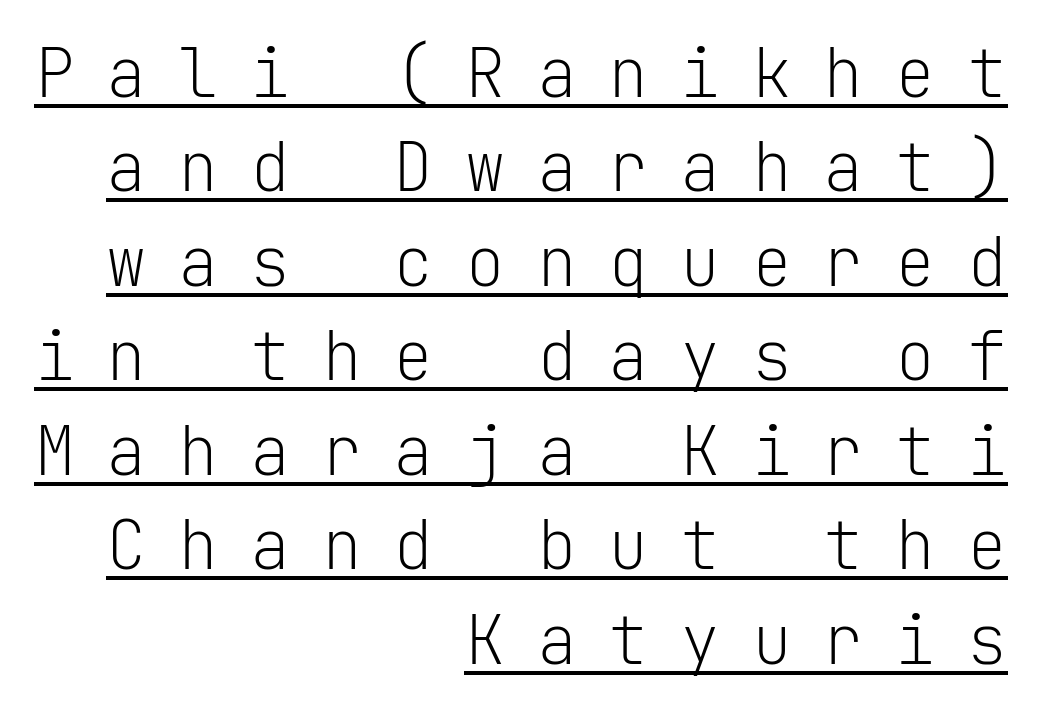
Q: Is the text bold? A: No.
Q: Is the text italic (slanted)? A: No, it is upright.
Q: Is the typeface a serif or a sans-serif typeface? A: Sans-serif.
Q: Is the text underlined? A: Yes.
Q: How is the paragraph aligned? A: Right-aligned.
Q: Is the spacing between letters normal or unusually wide? A: Unusually wide.
Q: Is the spacing between lines tight, normal or loose? A: Normal.
Q: Width (condensed, normal, or wide)? A: Normal.
Q: Stroke contrast? A: Low.
Q: x-height? A: Medium.
Q: Monospaced? A: Yes.
